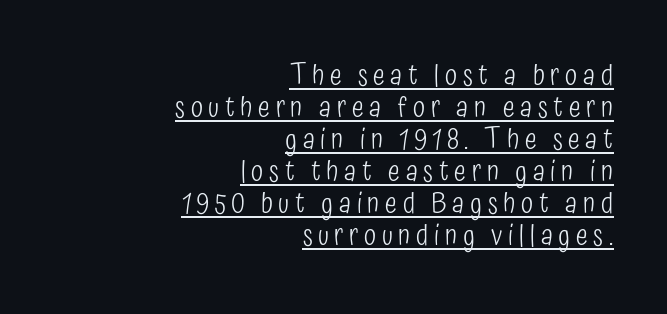
The image shows 28 px light, condensed sans-serif type, upright; set right-aligned, tight line spacing (1.14x), unusually wide letter spacing (+0.2 em), underlined; low stroke contrast and a medium x-height.
